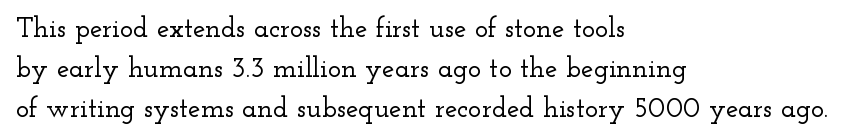
Q: Is the text italic (slanted)? A: No, it is upright.
Q: Is the typeface a serif or a sans-serif typeface? A: Serif.
Q: Is the text underlined? A: No.
Q: How is the paragraph aligned? A: Left-aligned.
Q: Is the spacing between letters normal or unusually wide? A: Normal.
Q: Is the spacing between lines tight, normal or loose? A: Normal.
Q: Width (condensed, normal, or wide)? A: Wide.
Q: Stroke contrast? A: Low.
Q: x-height? A: Small.
Q: Monospaced? A: No.
